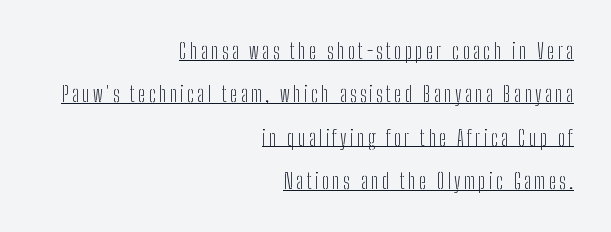
{"italic": "no", "bold": "no", "underline": "yes", "align": "right", "line_spacing": "loose", "line_spacing_ratio": 2.06, "glyph_px": 21}
